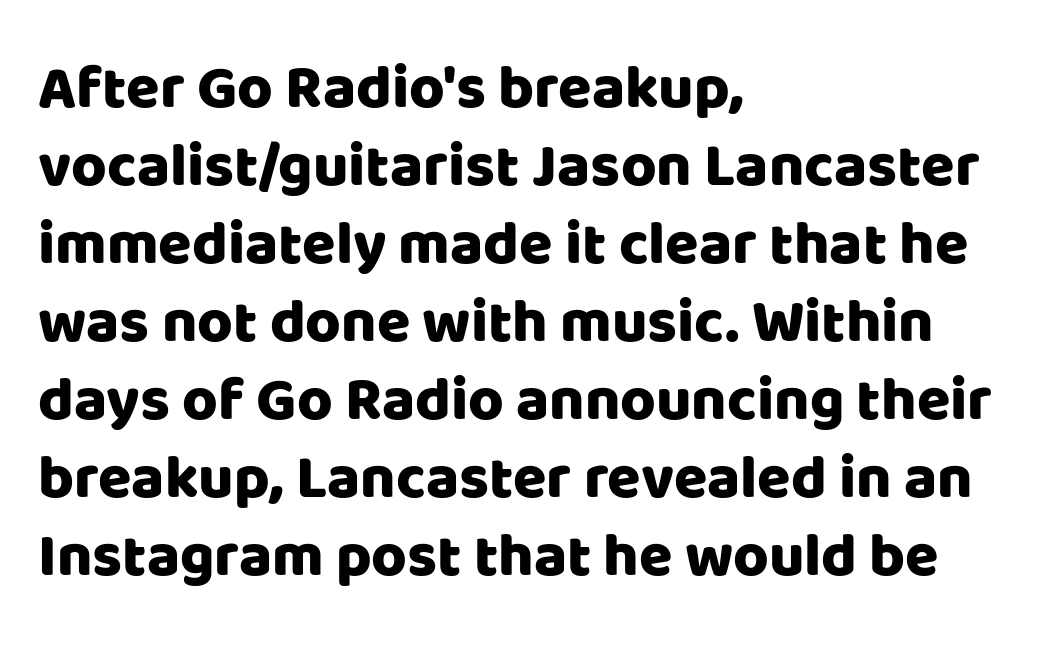
Q: Is the text italic (slanted)? A: No, it is upright.
Q: Is the typeface a serif or a sans-serif typeface? A: Sans-serif.
Q: Is the text underlined? A: No.
Q: How is the paragraph aligned? A: Left-aligned.
Q: Is the spacing between letters normal or unusually wide? A: Normal.
Q: Is the spacing between lines tight, normal or loose? A: Normal.
Q: Width (condensed, normal, or wide)? A: Normal.
Q: Stroke contrast? A: Low.
Q: x-height? A: Large.
Q: Monospaced? A: No.
